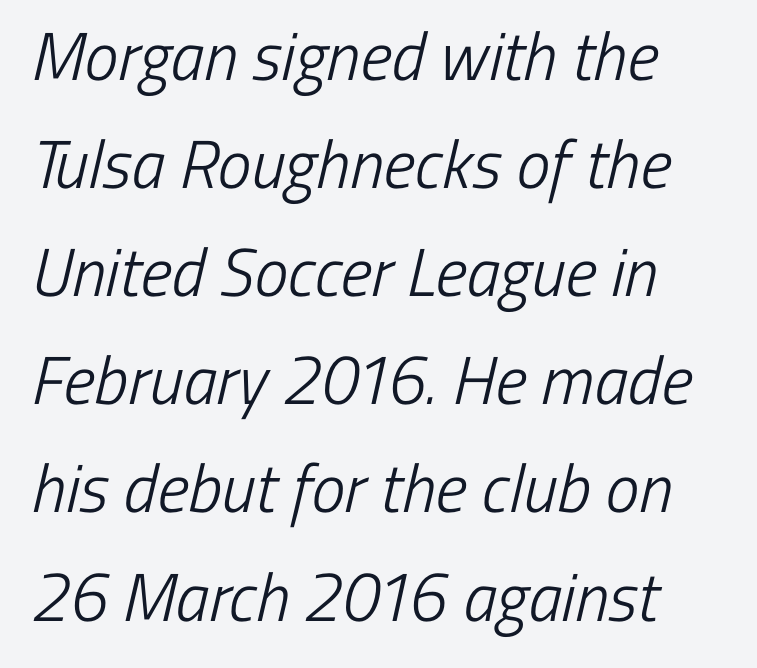
Q: Is the text bold? A: No.
Q: Is the typeface a serif or a sans-serif typeface? A: Sans-serif.
Q: Is the text underlined? A: No.
Q: How is the paragraph aligned? A: Left-aligned.
Q: Is the spacing between letters normal or unusually wide? A: Normal.
Q: Is the spacing between lines tight, normal or loose? A: Normal.
Q: Width (condensed, normal, or wide)? A: Condensed.
Q: Stroke contrast? A: Low.
Q: x-height? A: Medium.
Q: Monospaced? A: No.
